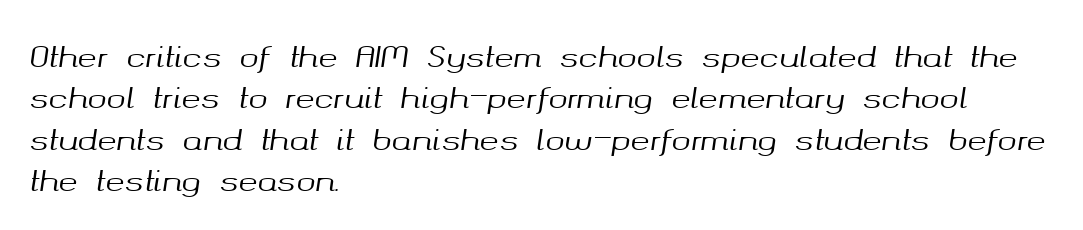
The image shows 29 px text type, italic (leaning right); set left-aligned, normal line spacing (1.43x), normal letter spacing, not underlined; medium stroke contrast and a medium x-height.
